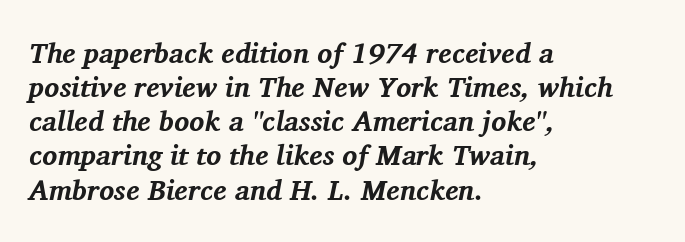
Q: Is the text bold? A: Yes.
Q: Is the text italic (slanted)? A: Yes, it leans right by about 11 degrees.
Q: Is the typeface a serif or a sans-serif typeface? A: Serif.
Q: Is the text underlined? A: No.
Q: How is the paragraph aligned? A: Left-aligned.
Q: Is the spacing between letters normal or unusually wide? A: Normal.
Q: Width (condensed, normal, or wide)? A: Normal.
Q: Stroke contrast? A: Medium.
Q: x-height? A: Medium.
Q: Monospaced? A: No.
